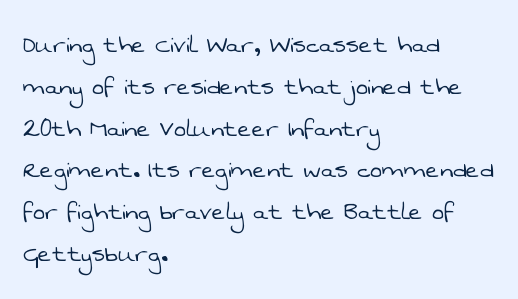
The image shows 29 px light sans-serif type; set left-aligned, normal line spacing (1.44x), normal letter spacing, not underlined; low stroke contrast and a medium x-height.
